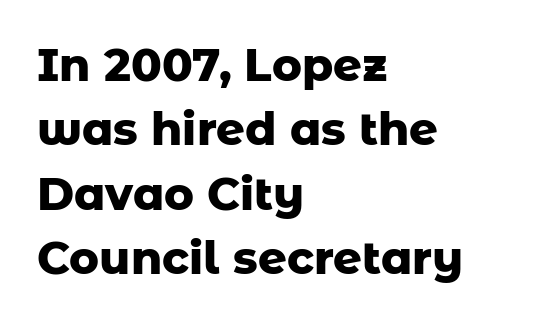
Grotesque or geometric, the face here clearly has no serifs. The face used here is proportionally spaced, like ordinary book or web type. This rendering features lettering with no underline. The axis of the letterforms is exactly vertical.
